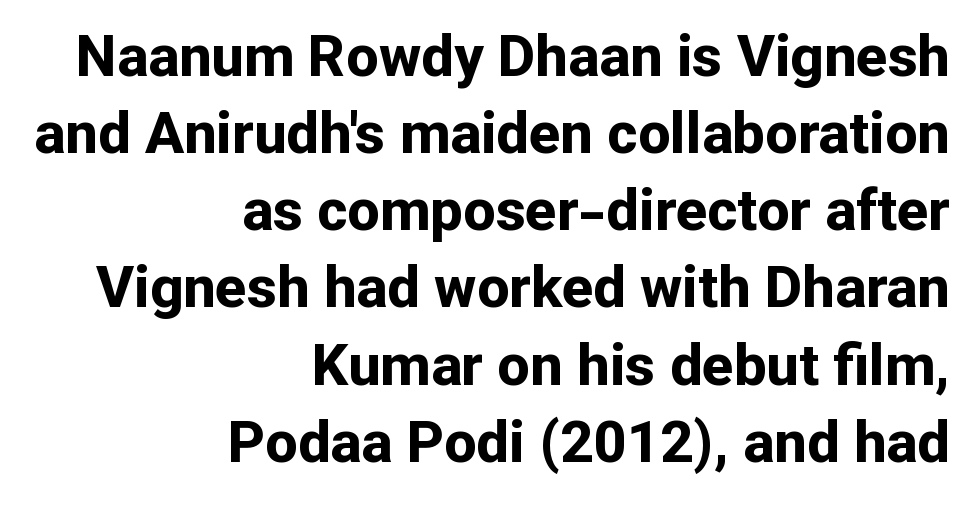
What weight is shown? A full bold with thick strokes. A typesetter would call this proportional, since set widths differ per character. Vertical strokes here are truly vertical. The words here are not underlined. You can tell from the bare stems that sans-serif type was used.
